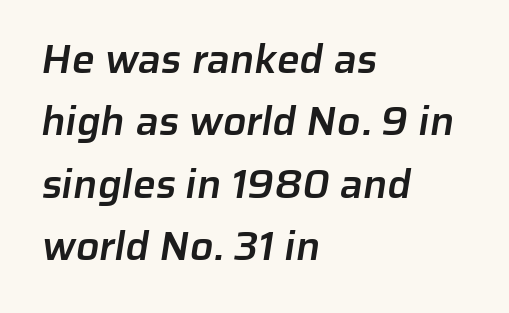
{"serif": "no", "bold": "semi", "weight": "semibold", "width": "normal", "stroke_contrast": "low", "x_height": "medium", "monospaced": "no", "underline": "no", "align": "left", "line_spacing": "normal", "line_spacing_ratio": 1.52, "letter_spacing": "normal", "letter_spacing_em": 0.0, "glyph_px": 41}
